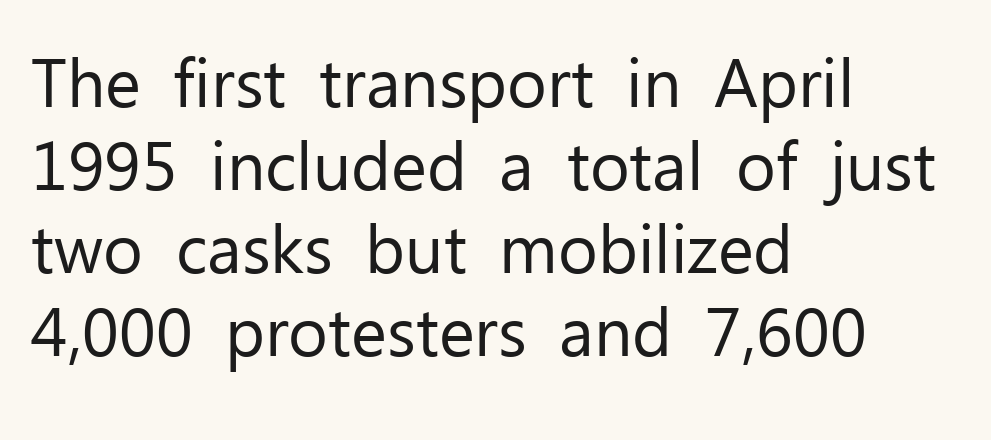
Q: Is the text bold? A: No.
Q: Is the text italic (slanted)? A: No, it is upright.
Q: Is the typeface a serif or a sans-serif typeface? A: Sans-serif.
Q: Is the text underlined? A: No.
Q: How is the paragraph aligned? A: Left-aligned.
Q: Is the spacing between letters normal or unusually wide? A: Normal.
Q: Width (condensed, normal, or wide)? A: Normal.
Q: Stroke contrast? A: Low.
Q: x-height? A: Medium.
Q: Monospaced? A: No.
